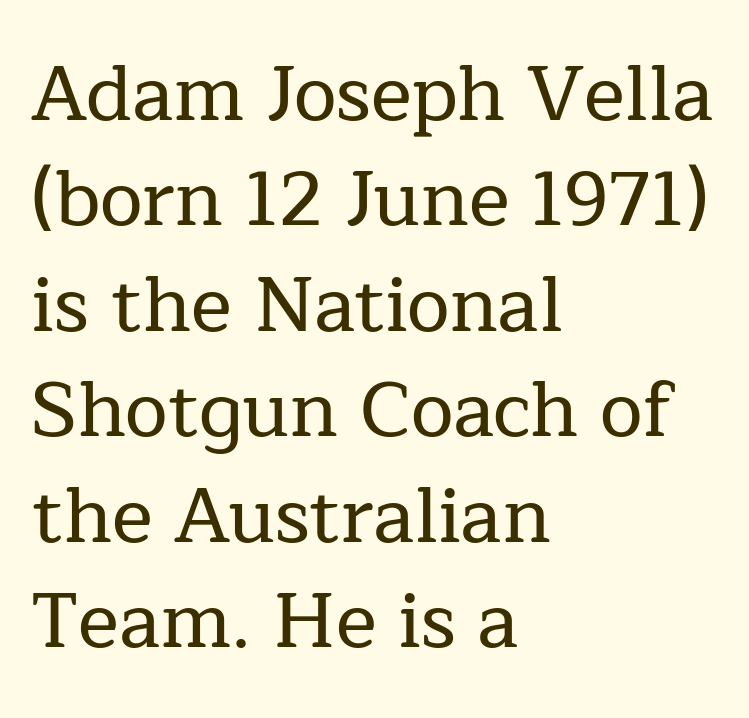
{"serif": "yes", "italic": "no", "width": "normal", "stroke_contrast": "low", "x_height": "medium", "monospaced": "no", "underline": "no", "align": "left", "line_spacing": "normal", "line_spacing_ratio": 1.37, "letter_spacing": "normal", "letter_spacing_em": 0.0, "glyph_px": 77}
